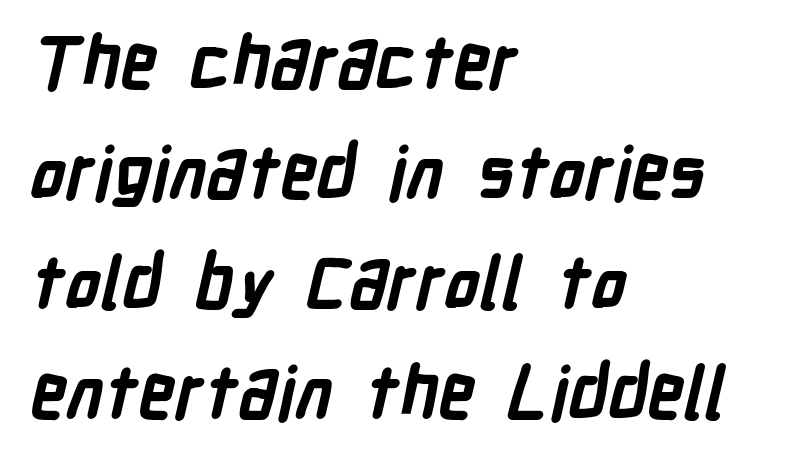
Q: Is the text bold? A: Yes.
Q: Is the typeface a serif or a sans-serif typeface? A: Sans-serif.
Q: Is the text underlined? A: No.
Q: How is the paragraph aligned? A: Left-aligned.
Q: Is the spacing between letters normal or unusually wide? A: Normal.
Q: Is the spacing between lines tight, normal or loose? A: Normal.
Q: Width (condensed, normal, or wide)? A: Condensed.
Q: Stroke contrast? A: Low.
Q: x-height? A: Medium.
Q: Monospaced? A: No.
